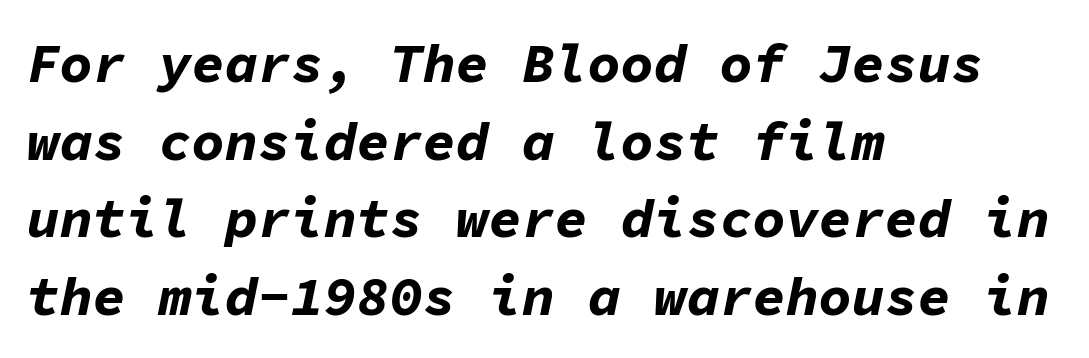
The image shows 55 px bold type, italic (leaning right), monospaced; set left-aligned, normal line spacing (1.41x), normal letter spacing, not underlined; low stroke contrast and a medium x-height.
